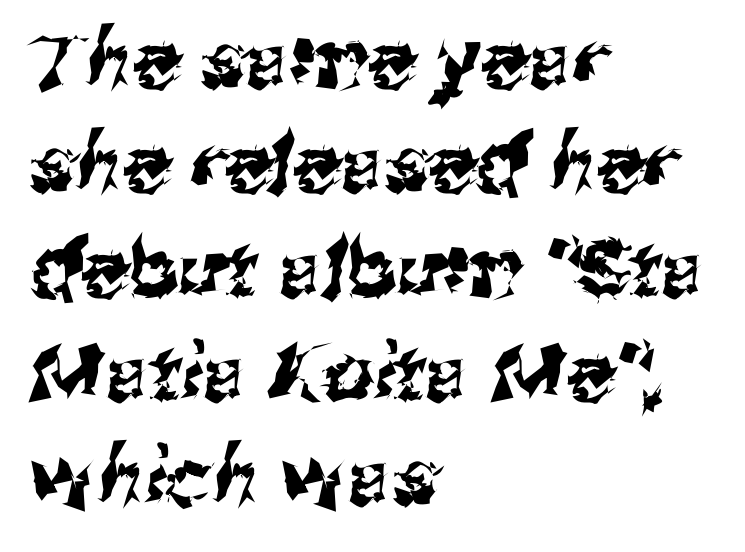
The image shows 79 px sans-serif type; set left-aligned, normal line spacing (1.32x), normal letter spacing, not underlined; medium stroke contrast and a medium x-height.
